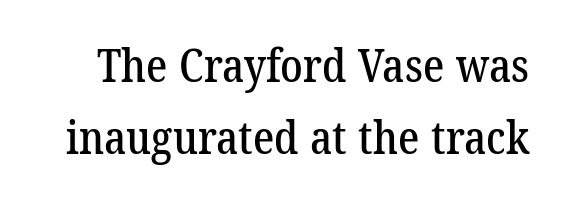
The block of text has a typical density, with ordinary space between rows. Has an underline been added? It has not. The letters carry serifs — small finishing strokes at the ends of their stems. You could call the tracking neutral — neither tight nor loose. Here the designer chose a conventional face with non-uniform glyph widths.
